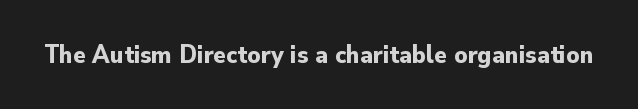
Q: Is the text bold? A: Yes.
Q: Is the text italic (slanted)? A: No, it is upright.
Q: Is the text underlined? A: No.
Q: Is the spacing between letters normal or unusually wide? A: Normal.
